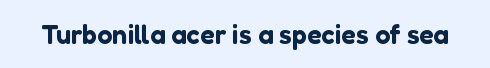
The image shows 27 px text type, upright; set normal letter spacing, not underlined.
